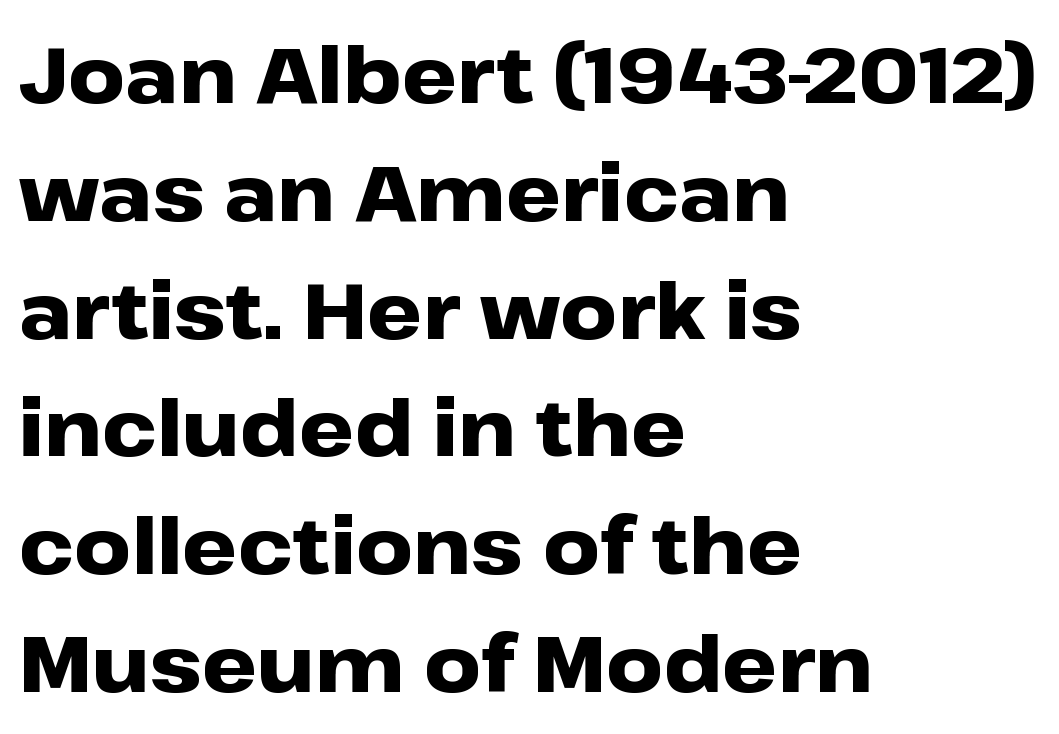
{"serif": "no", "italic": "no", "bold": "yes", "weight": "heavy", "width": "wide", "stroke_contrast": "low", "x_height": "medium", "monospaced": "no", "underline": "no", "align": "left", "line_spacing": "normal", "line_spacing_ratio": 1.51, "letter_spacing": "normal", "letter_spacing_em": 0.0, "glyph_px": 78}
